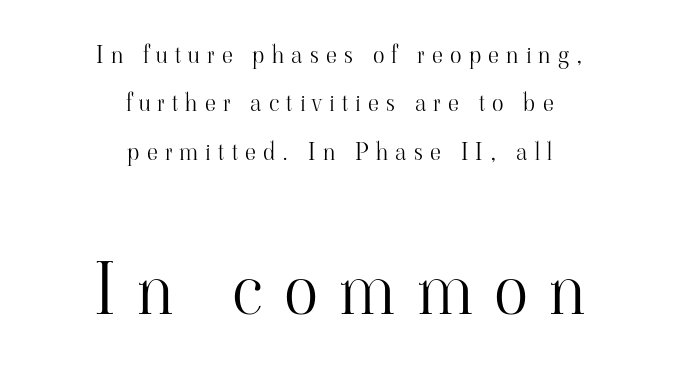
Vertically, the passage feels expansive, rows floating well apart. The rendering positions every line midway between the sides. No word sits above an underline. The composition opens small and finishes big. How are the letters spaced? Widely, with obvious added tracking.
